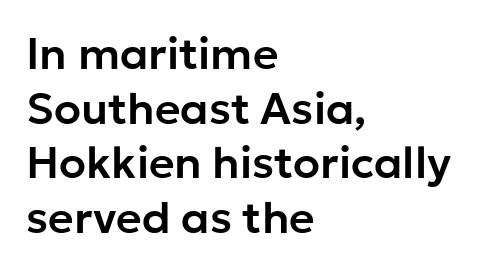
The image shows 44 px sans-serif type, upright; set left-aligned, line spacing 1.24x, normal letter spacing, not underlined; low stroke contrast and a medium x-height.
